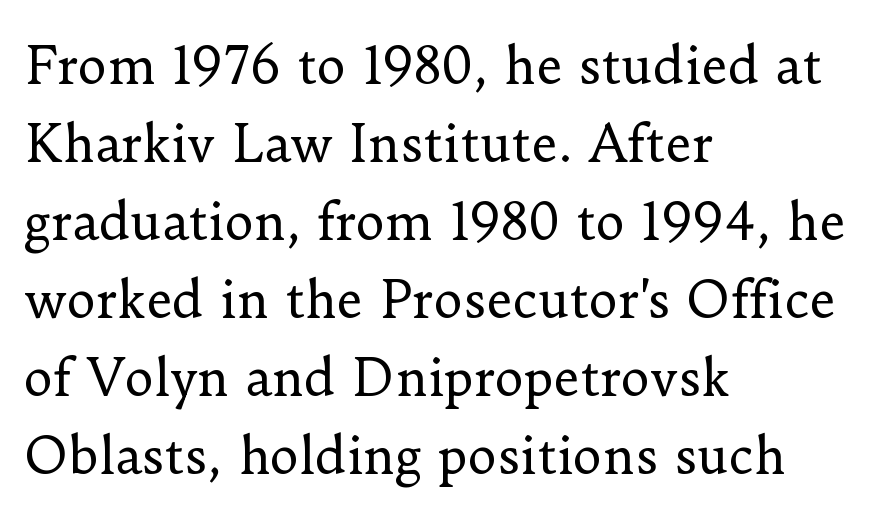
{"serif": "yes", "italic": "no", "bold": "no", "weight": "regular", "width": "normal", "stroke_contrast": "low", "x_height": "small", "monospaced": "no", "underline": "no", "align": "left", "line_spacing": "normal", "line_spacing_ratio": 1.56, "letter_spacing": "normal", "letter_spacing_em": 0.0, "glyph_px": 50}
